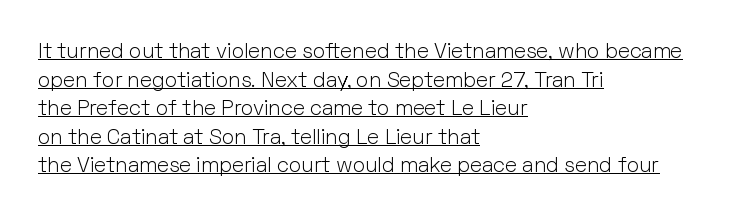
The image shows 21 px text type, upright; set left-aligned, normal line spacing (1.36x), normal letter spacing, underlined.
